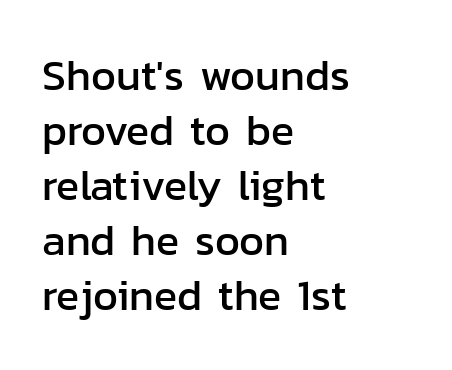
{"serif": "no", "italic": "no", "width": "normal", "stroke_contrast": "low", "x_height": "medium", "monospaced": "no", "underline": "no", "align": "left", "line_spacing": "normal", "line_spacing_ratio": 1.28, "letter_spacing": "normal", "letter_spacing_em": 0.0, "glyph_px": 43}
